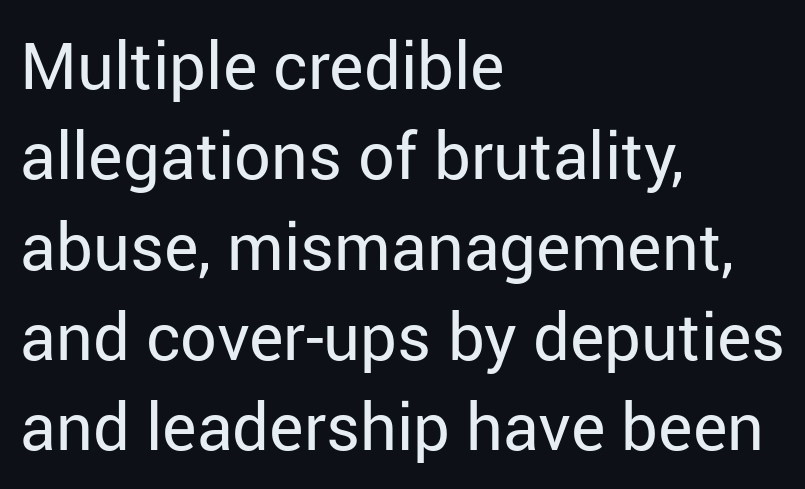
Is the type heavy? It reads as light-to-regular instead. The face used here is proportionally spaced, like ordinary book or web type. Posture: vertical. No feet cap the strokes, marking this as sans-serif type. The line texture is even and compact thanks to regular tracking. Nobody drew a line under any word here.
